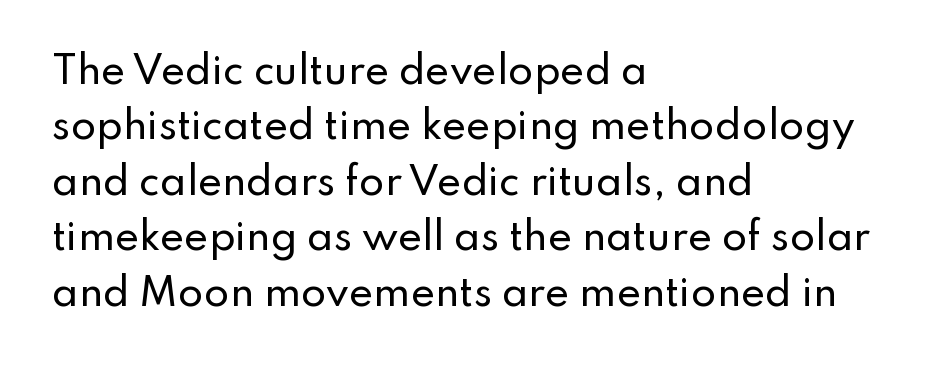
In terms of letterspacing, this is plain default setting. The rendering anchors every line to the left-hand side. Does the leading feel generous? No, just average. The typography opts for an upright posture over an oblique one.
